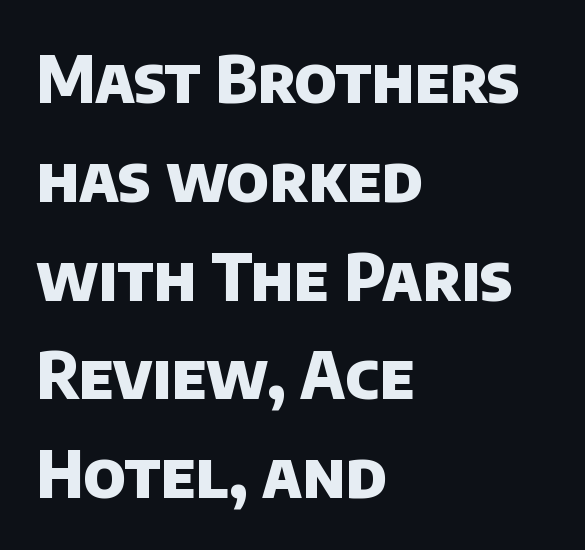
{"serif": "no", "bold": "yes", "weight": "heavy", "width": "normal", "stroke_contrast": "low", "x_height": "large", "monospaced": "no", "underline": "no", "align": "left", "line_spacing": "normal", "line_spacing_ratio": 1.52, "letter_spacing": "normal", "letter_spacing_em": 0.0, "glyph_px": 65}
